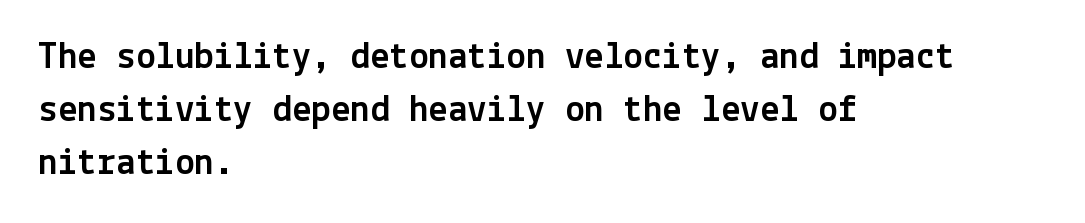
Q: Is the text italic (slanted)? A: No, it is upright.
Q: Is the typeface a serif or a sans-serif typeface? A: Sans-serif.
Q: Is the text underlined? A: No.
Q: How is the paragraph aligned? A: Left-aligned.
Q: Is the spacing between letters normal or unusually wide? A: Normal.
Q: Is the spacing between lines tight, normal or loose? A: Normal.
Q: Width (condensed, normal, or wide)? A: Normal.
Q: x-height? A: Medium.
